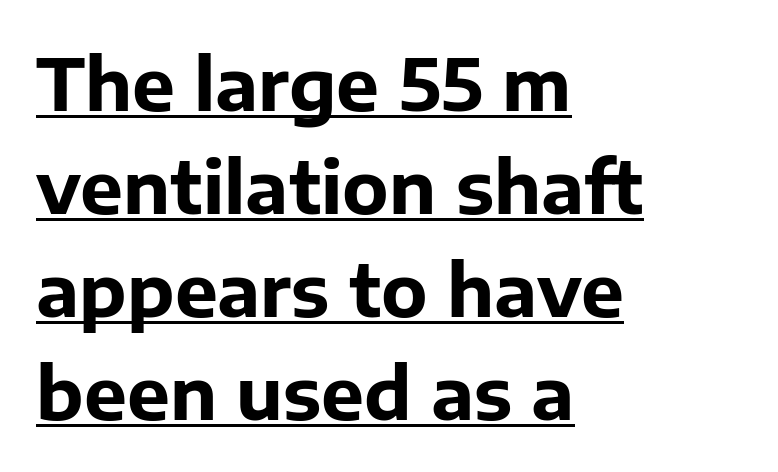
Q: Is the text bold? A: Yes.
Q: Is the text italic (slanted)? A: No, it is upright.
Q: Is the typeface a serif or a sans-serif typeface? A: Sans-serif.
Q: Is the text underlined? A: Yes.
Q: How is the paragraph aligned? A: Left-aligned.
Q: Is the spacing between letters normal or unusually wide? A: Normal.
Q: Is the spacing between lines tight, normal or loose? A: Normal.
Q: Width (condensed, normal, or wide)? A: Normal.
Q: Stroke contrast? A: Low.
Q: x-height? A: Medium.
Q: Monospaced? A: No.
